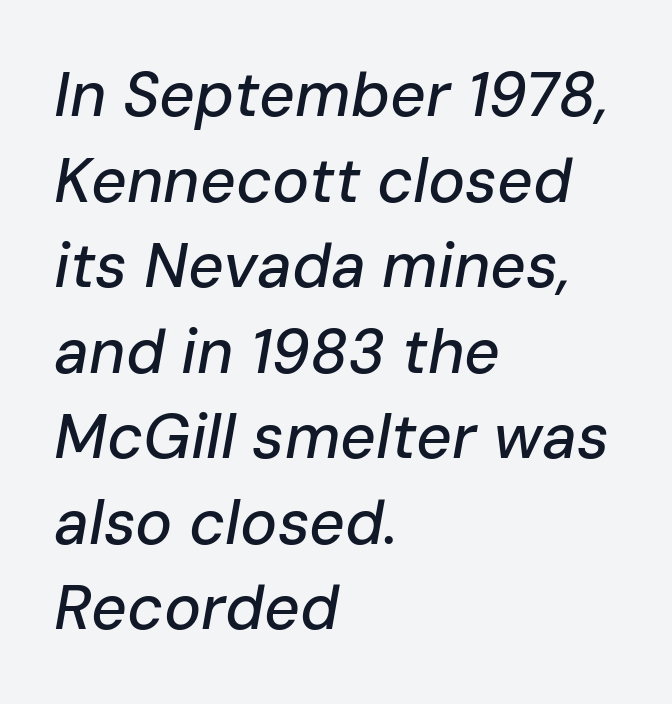
The image shows 62 px text type, italic (leaning right); set left-aligned, normal line spacing (1.38x), normal letter spacing, not underlined; low stroke contrast and a medium x-height.
